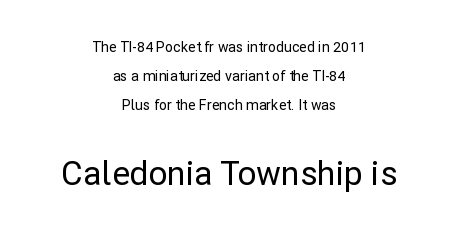
Q: Is the text italic (slanted)? A: No, it is upright.
Q: Is the typeface a serif or a sans-serif typeface? A: Sans-serif.
Q: Is the text underlined? A: No.
Q: How is the paragraph aligned? A: Centered.
Q: Is the spacing between letters normal or unusually wide? A: Normal.
Q: Is the spacing between lines tight, normal or loose? A: Loose.
Q: Which block of text is set in a larger size, the first (top) or the second (bottom)? A: The second (bottom) one.
Q: Width (condensed, normal, or wide)? A: Normal.
Q: Stroke contrast? A: Low.
Q: x-height? A: Medium.
Q: Monospaced? A: No.
